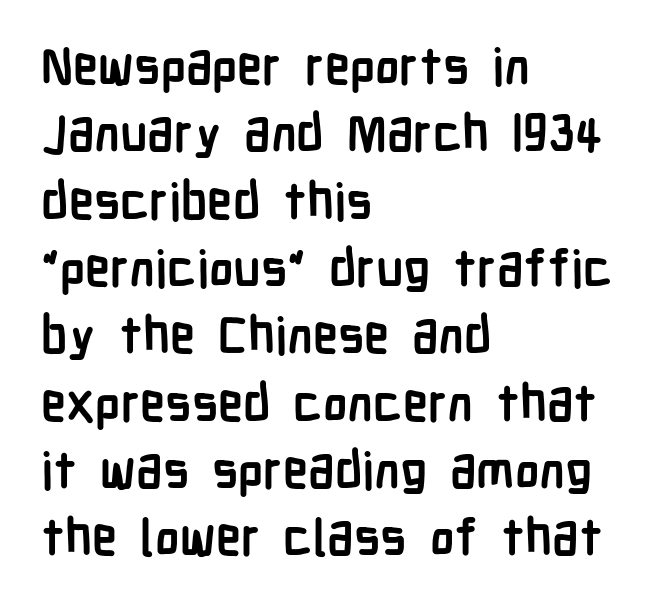
Q: Is the text bold? A: Yes.
Q: Is the text italic (slanted)? A: No, it is upright.
Q: Is the typeface a serif or a sans-serif typeface? A: Sans-serif.
Q: Is the text underlined? A: No.
Q: How is the paragraph aligned? A: Left-aligned.
Q: Is the spacing between letters normal or unusually wide? A: Normal.
Q: Is the spacing between lines tight, normal or loose? A: Normal.
Q: Width (condensed, normal, or wide)? A: Condensed.
Q: Stroke contrast? A: Low.
Q: x-height? A: Medium.
Q: Monospaced? A: No.
